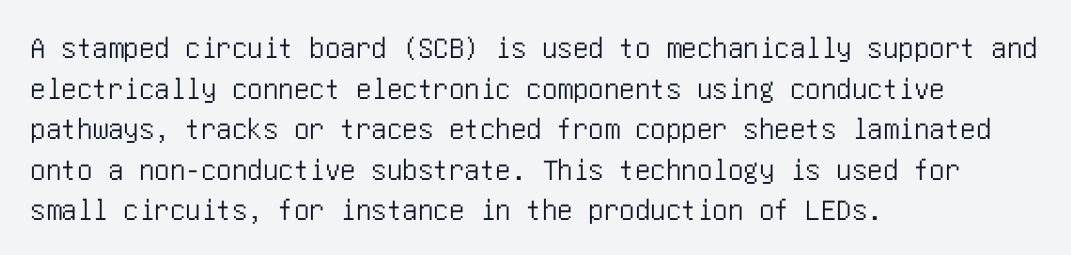
{"serif": "no", "italic": "no", "width": "condensed", "stroke_contrast": "low", "x_height": "large", "underline": "no", "align": "left", "line_spacing": "normal", "line_spacing_ratio": 1.31, "letter_spacing": "normal", "letter_spacing_em": 0.0, "glyph_px": 31}
